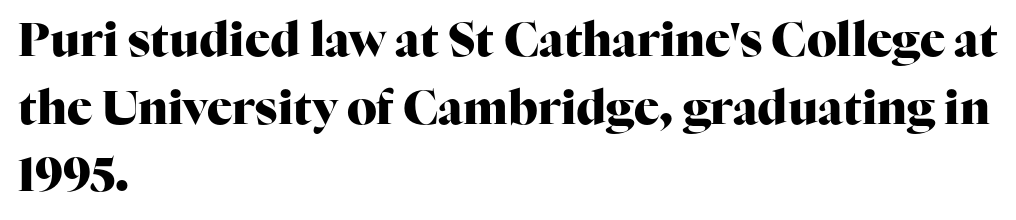
The image shows 47 px heavy serif type, upright; set left-aligned, normal line spacing (1.44x), normal letter spacing, not underlined; high stroke contrast and a medium x-height.
